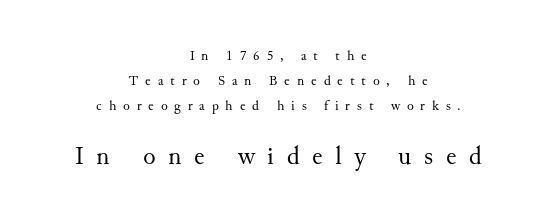
The image shows 26 px text type, upright; set centered, line spacing 1.77x, unusually wide letter spacing (+0.49 em), not underlined; the second (bottom) block is 1.86x larger.
